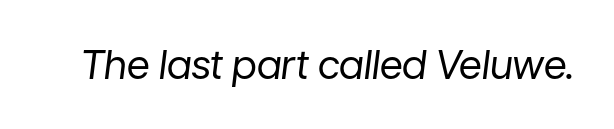
{"italic": "yes", "lean": "right", "slant_degrees": 7, "bold": "no", "weight": "regular", "width": "normal", "stroke_contrast": "low", "x_height": "medium", "monospaced": "no", "underline": "no", "letter_spacing": "normal", "letter_spacing_em": 0.0, "glyph_px": 40}
